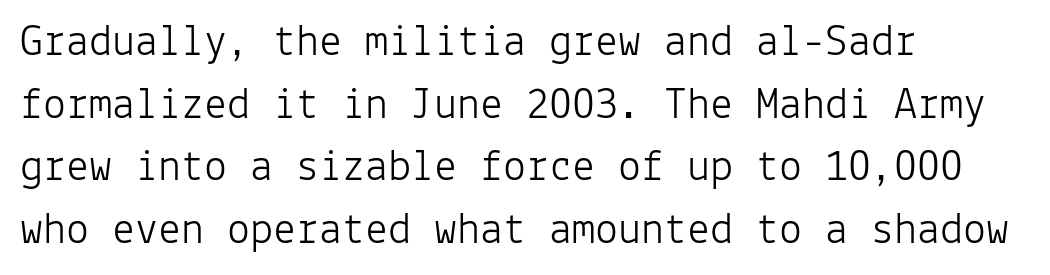
{"serif": "no", "italic": "no", "bold": "no", "weight": "light", "width": "normal", "stroke_contrast": "low", "x_height": "medium", "monospaced": "yes", "underline": "no", "align": "left", "line_spacing": "normal", "line_spacing_ratio": 1.36, "letter_spacing": "normal", "letter_spacing_em": 0.0, "glyph_px": 46}
